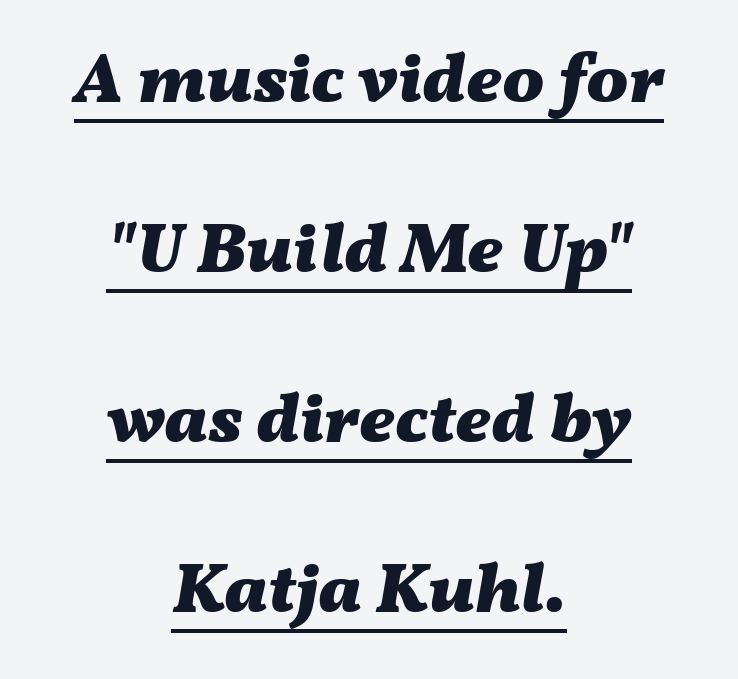
The image shows 70 px heavy, wide type, italic (leaning right); set centered, loose line spacing (2.43x), normal letter spacing, underlined; medium stroke contrast and a medium x-height.
